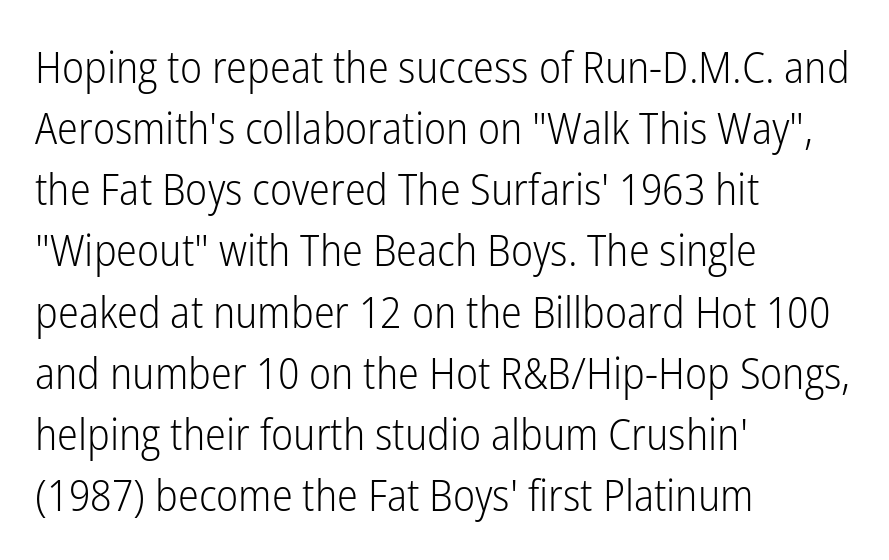
The image shows 44 px light, condensed sans-serif type, upright; set left-aligned, normal line spacing (1.39x), normal letter spacing, not underlined; low stroke contrast and a medium x-height.
